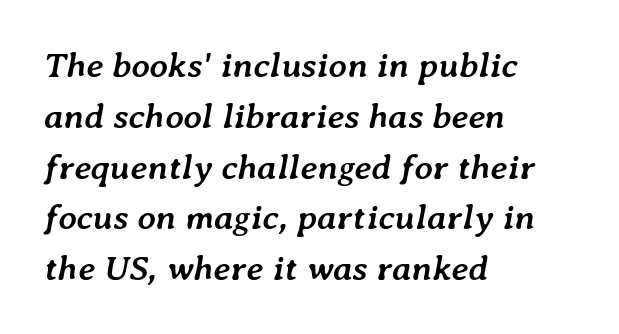
You could not count columns in this text — the font is proportionally spaced. The words here are not underlined. You could call the tracking neutral — neither tight nor loose. Emphasis by weight is at full strength: bold. Italic: yes, the glyphs are oblique. The rag falls on the right side of this text block.
